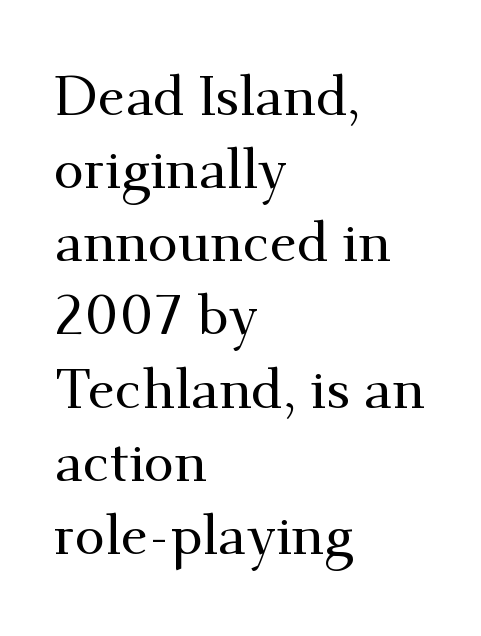
The image shows 55 px serif type, upright; set left-aligned, normal line spacing (1.33x), normal letter spacing, not underlined; medium stroke contrast and a small x-height.
